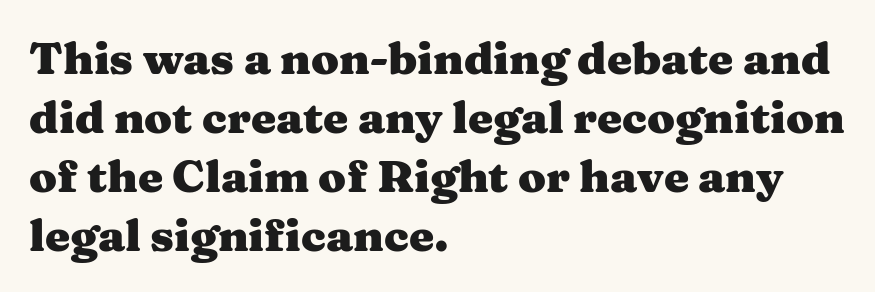
{"serif": "yes", "italic": "no", "bold": "yes", "weight": "heavy", "width": "wide", "stroke_contrast": "medium", "x_height": "medium", "monospaced": "no", "underline": "no", "align": "left", "line_spacing": "normal", "line_spacing_ratio": 1.31, "letter_spacing": "normal", "letter_spacing_em": 0.0, "glyph_px": 45}
